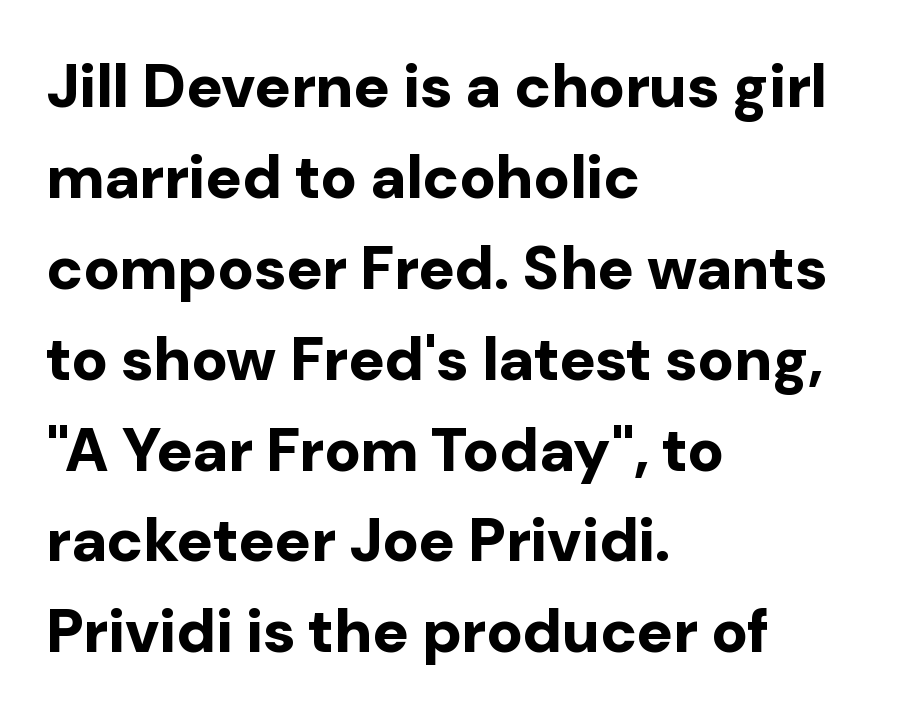
Observe the absence of serifs on each vertical stroke in this sample. The font's upright variant was chosen for this text. Here the designer chose a conventional face with non-uniform glyph widths. Typeset ragged right — the left edge is the straight one. As a designer I'd log this as weight 700, bold.
